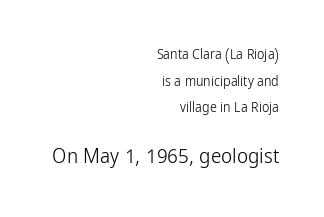
The image shows 21 px text type, upright; set right-aligned, loose line spacing (1.9x), normal letter spacing, not underlined; the second (bottom) block is 1.5x larger.
